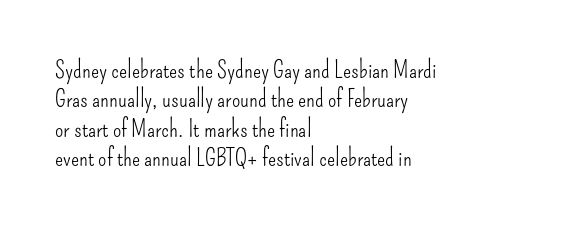
Notice how the stems are strictly vertical — no italics here. Standard letterfit; no display-style spreading of the glyphs. The space beneath each line is pristine and unruled. Counters stay open thanks to moderate or lighter strokes. A classic flush-left, rag-right setting is used for this passage.
